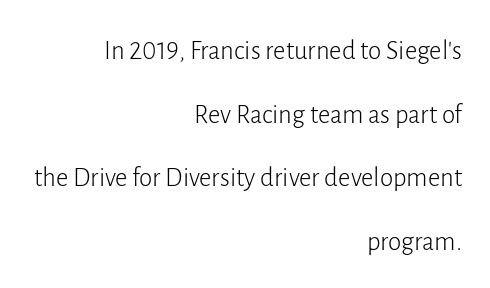
Style check: upright. Letter spacing: default. The vertical gap from one line to the next is large. Underlining? Definitely not there. The letters look calm and open, with moderate or lighter stems.
